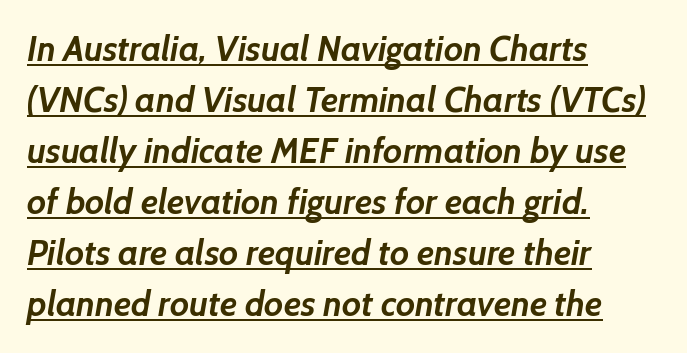
Q: Is the text bold? A: Yes.
Q: Is the typeface a serif or a sans-serif typeface? A: Sans-serif.
Q: Is the text underlined? A: Yes.
Q: How is the paragraph aligned? A: Left-aligned.
Q: Is the spacing between letters normal or unusually wide? A: Normal.
Q: Is the spacing between lines tight, normal or loose? A: Normal.
Q: Width (condensed, normal, or wide)? A: Normal.
Q: Stroke contrast? A: Low.
Q: x-height? A: Medium.
Q: Monospaced? A: No.
